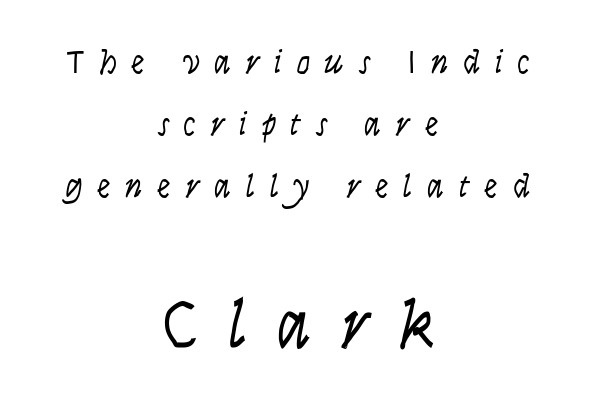
The image shows 69 px light, condensed type, italic (leaning right); set centered, line spacing 1.83x, unusually wide letter spacing (+0.43 em), not underlined; the second (bottom) block is 2.03x larger; low stroke contrast and a large x-height.
